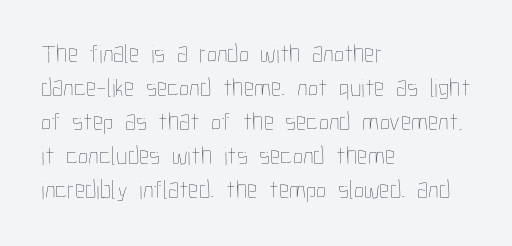
Descenders are the only things crossing below the line. All the whitespace from short lines collects on the right. Characters remain perfectly vertical along every line. The letters sit at their default tracking, neither squeezed nor spread.
